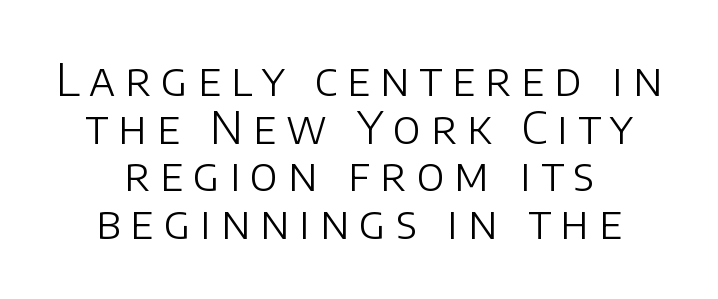
{"serif": "no", "italic": "no", "bold": "no", "weight": "light", "width": "normal", "stroke_contrast": "low", "x_height": "large", "monospaced": "no", "underline": "no", "align": "center", "line_spacing": "tight", "line_spacing_ratio": 1.06, "letter_spacing": "wide", "letter_spacing_em": 0.22, "glyph_px": 45}
